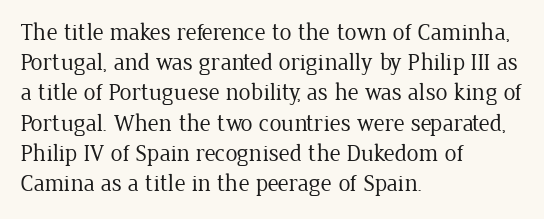
The weight would be labelled regular, book, light, or lighter still. Every stem runs plumb, perpendicular to the baseline. Descender tails drop into unmarked territory. One glance says typical: line gaps are just what's usual.
